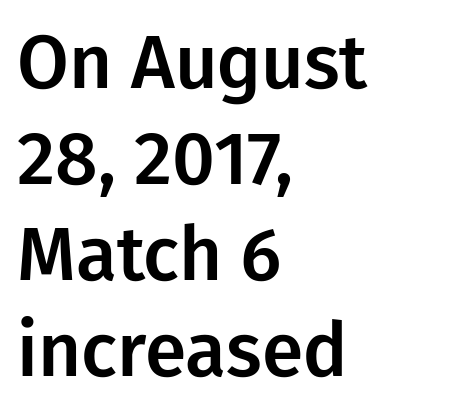
The image shows 75 px sans-serif type, upright; set left-aligned, normal line spacing (1.28x), normal letter spacing, not underlined; low stroke contrast and a medium x-height.
